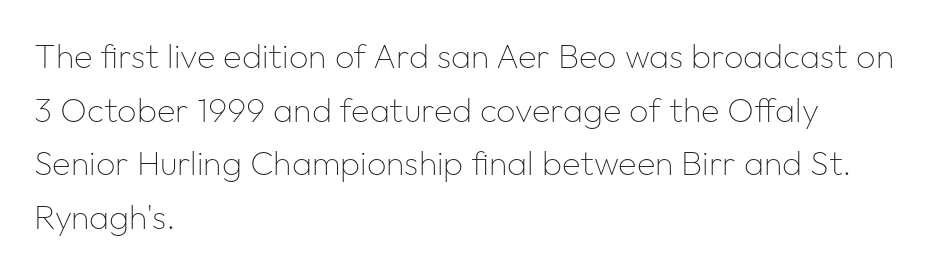
Characters remain perfectly vertical along every line. You could not count columns in this text — the font is proportionally spaced. All the whitespace from short lines collects on the right. The horizontal fit of the characters is conventional and even. Each letter's strokes conclude bluntly, with no projecting serifs.
